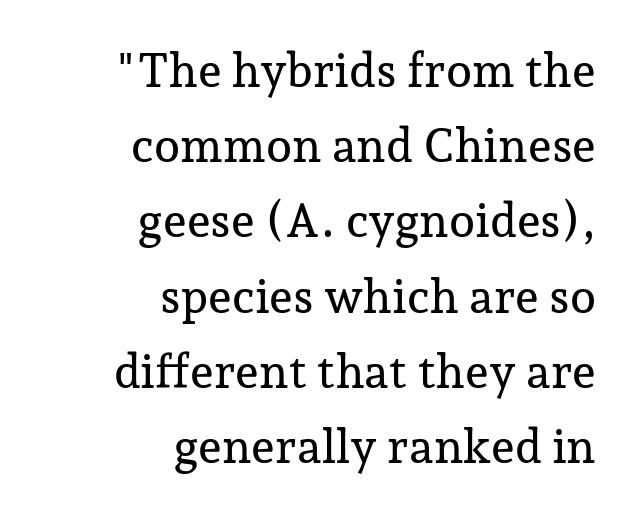
Descender tails drop into unmarked territory. The rendering uses a moderate line-height, typical for paragraphs. Short note: letters normally spaced. The type family on display is of the serif kind. Varying glyph widths throughout — classic text-font behaviour. Notice how the stems are strictly vertical — no italics here.
